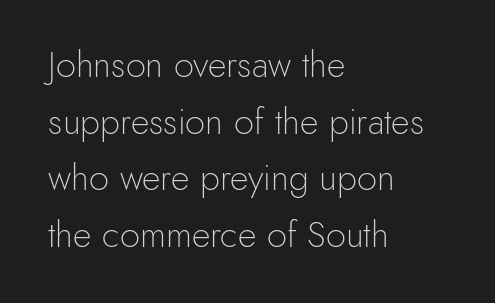
The letters stand straight up with perfectly vertical stems. Weight: regular or lighter. Normally led — the rows are evenly, conventionally spaced. Look at the tracking — it's just the regular setting, nothing added. I'd call this a sans setting — the letters go barefoot.
